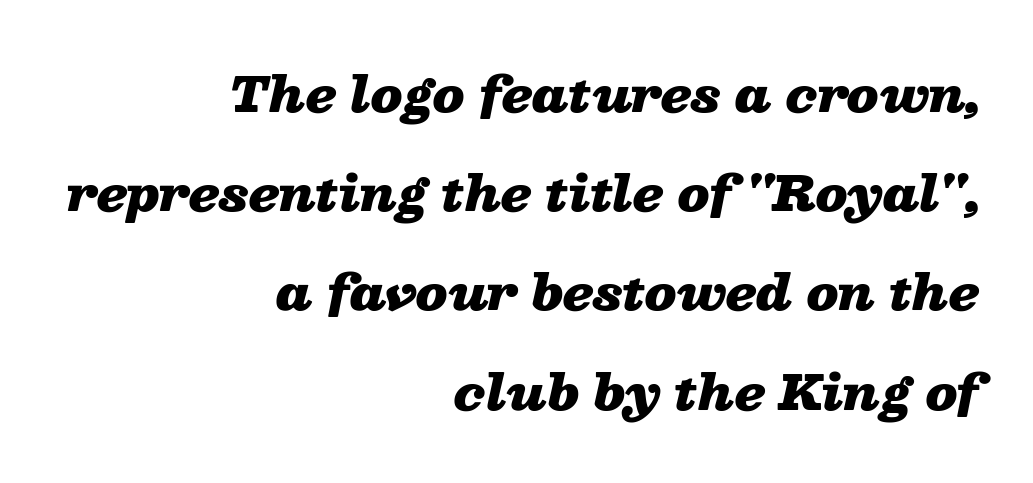
Glyph-to-glyph distance matches everyday printed text. Stroke thickness is high; the sample reads as a true bold. Is the block centered? No — it sits flush against the right margin. The strip under each line holds only bare page. The letters are slanted; this is an italic face. Each letter keeps its own natural width here, so spacing adapts to shape.
